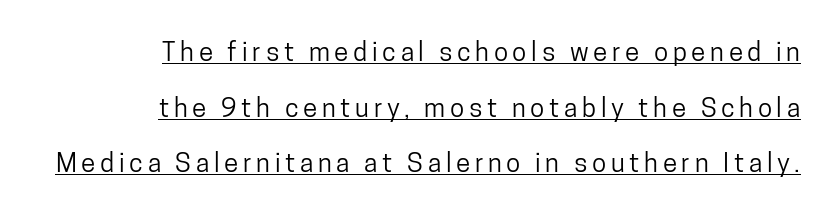
{"italic": "no", "underline": "yes", "align": "right", "line_spacing": "loose", "line_spacing_ratio": 2.14, "glyph_px": 26}
